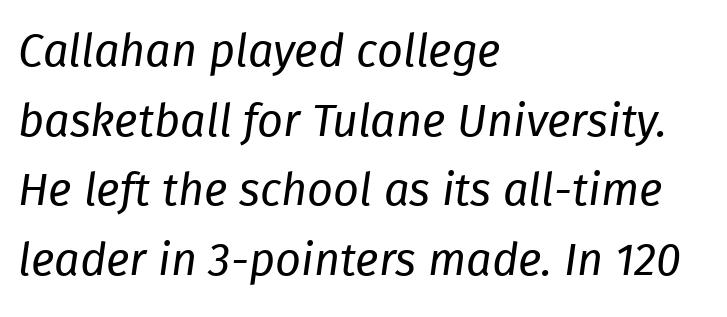
The image shows 45 px regular-weight type, italic (leaning right); set left-aligned, normal line spacing (1.55x), normal letter spacing, not underlined; low stroke contrast and a medium x-height.
